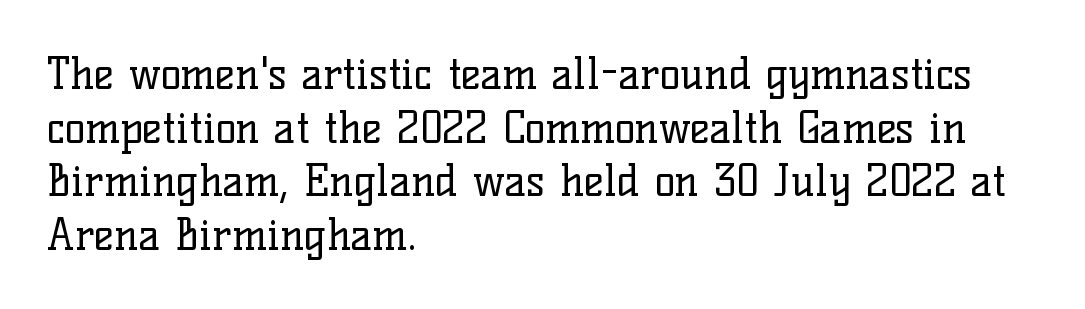
{"serif": "yes", "italic": "no", "bold": "no", "weight": "regular", "width": "normal", "stroke_contrast": "low", "x_height": "medium", "monospaced": "no", "underline": "no", "align": "left", "line_spacing": "normal", "line_spacing_ratio": 1.25, "letter_spacing": "normal", "letter_spacing_em": 0.0, "glyph_px": 43}
